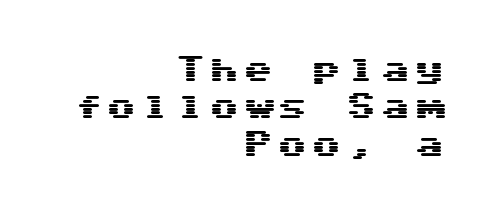
{"serif": "no", "italic": "no", "width": "wide", "stroke_contrast": "medium", "x_height": "medium", "underline": "no", "align": "right", "line_spacing": "normal", "line_spacing_ratio": 1.25, "glyph_px": 30}
